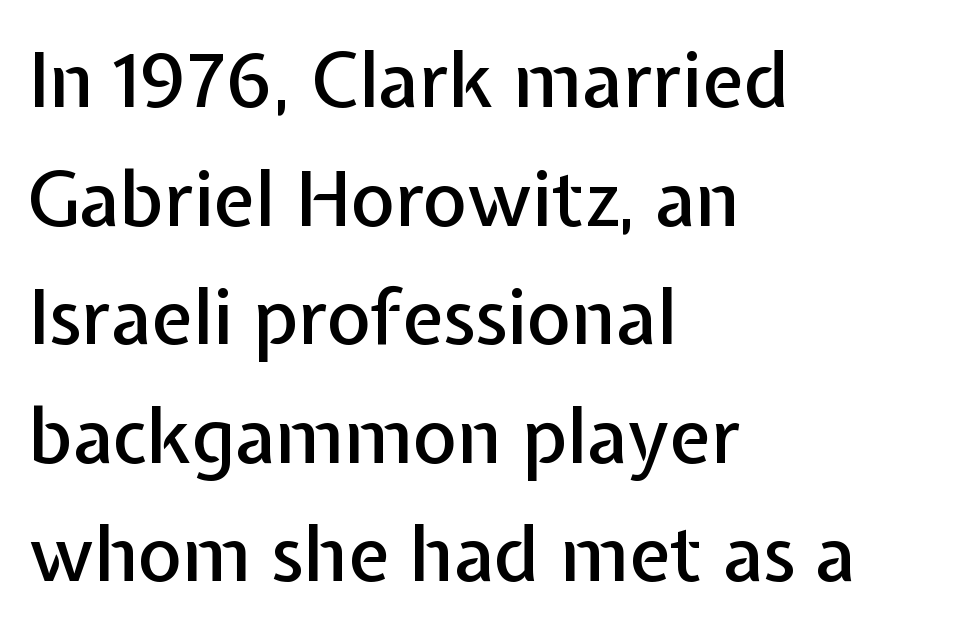
The image shows 76 px sans-serif type, upright; set left-aligned, normal line spacing (1.56x), normal letter spacing, not underlined; low stroke contrast and a medium x-height.
